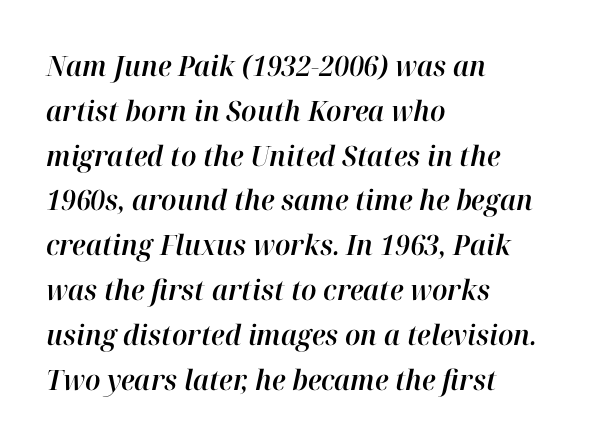
{"italic": "yes", "lean": "right", "slant_degrees": 12, "width": "normal", "stroke_contrast": "high", "x_height": "medium", "monospaced": "no", "underline": "no", "align": "left", "line_spacing": "normal", "line_spacing_ratio": 1.6, "letter_spacing": "normal", "letter_spacing_em": 0.0, "glyph_px": 28}
